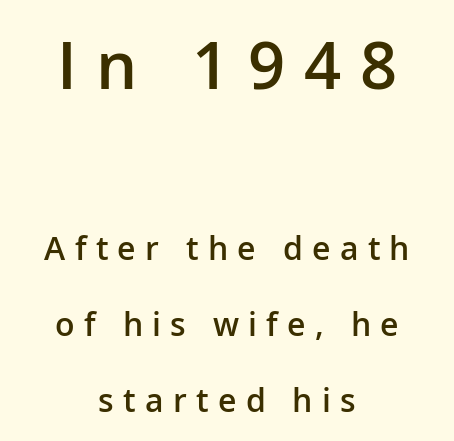
The image shows 65 px semibold sans-serif type, upright; set centered, loose line spacing (2.37x), unusually wide letter spacing (+0.29 em), not underlined; the first (top) block is 2.03x larger; low stroke contrast and a medium x-height.
